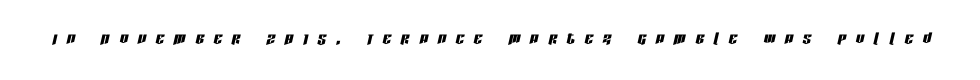
Slant detected: the letters are inclined. Observe the wide spacing: letters keep a clear distance from each other. Only glyphs here, with clear space below each row.
